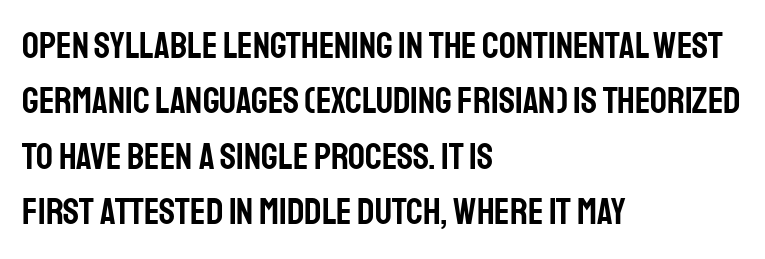
The image shows 37 px condensed sans-serif type, upright; set left-aligned, normal line spacing (1.5x), normal letter spacing, not underlined; low stroke contrast and a large x-height.
